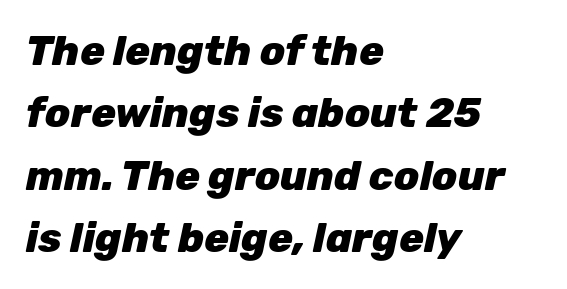
Q: Is the text bold? A: Yes.
Q: Is the text italic (slanted)? A: Yes, it leans right by about 12 degrees.
Q: Is the text underlined? A: No.
Q: How is the paragraph aligned? A: Left-aligned.
Q: Is the spacing between letters normal or unusually wide? A: Normal.
Q: Is the spacing between lines tight, normal or loose? A: Normal.
Q: Width (condensed, normal, or wide)? A: Normal.
Q: Stroke contrast? A: Low.
Q: x-height? A: Medium.
Q: Monospaced? A: No.
